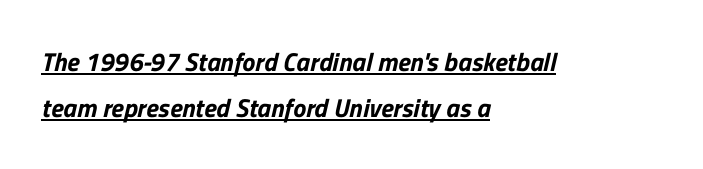
The image shows 26 px text type; set left-aligned, line spacing 1.76x, normal letter spacing, underlined.
